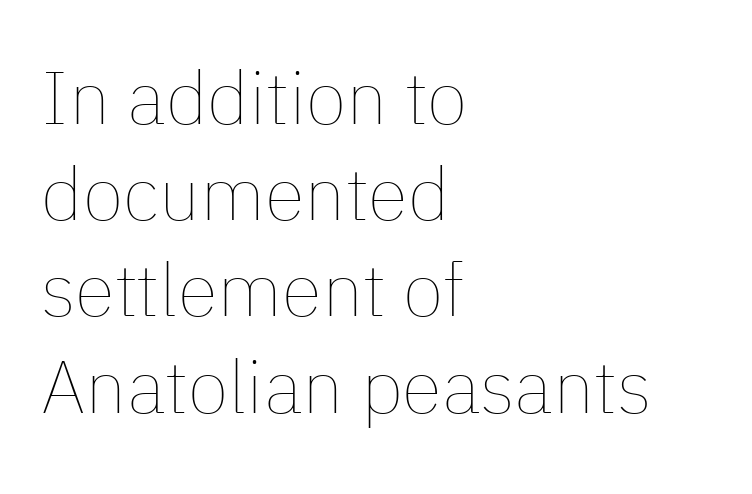
Q: Is the text bold? A: No.
Q: Is the text italic (slanted)? A: No, it is upright.
Q: Is the text underlined? A: No.
Q: How is the paragraph aligned? A: Left-aligned.
Q: Is the spacing between letters normal or unusually wide? A: Normal.
Q: Is the spacing between lines tight, normal or loose? A: Normal.
Q: Width (condensed, normal, or wide)? A: Normal.
Q: Stroke contrast? A: Low.
Q: x-height? A: Medium.
Q: Monospaced? A: No.
